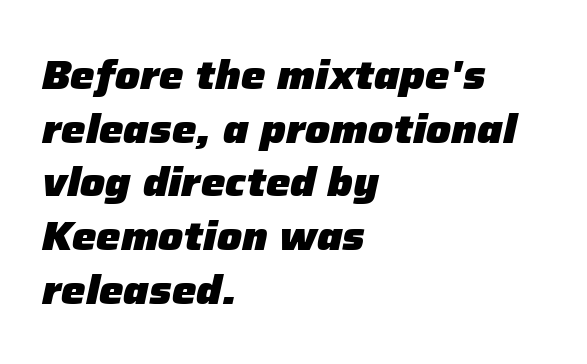
The image shows 41 px heavy type, italic (leaning right); set left-aligned, normal line spacing (1.31x), normal letter spacing, not underlined; low stroke contrast and a medium x-height.
